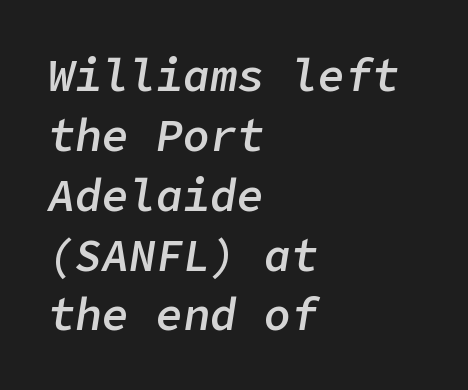
The image shows 45 px semibold type, italic (leaning right); set left-aligned, normal line spacing (1.33x), normal letter spacing, not underlined; low stroke contrast and a medium x-height.
